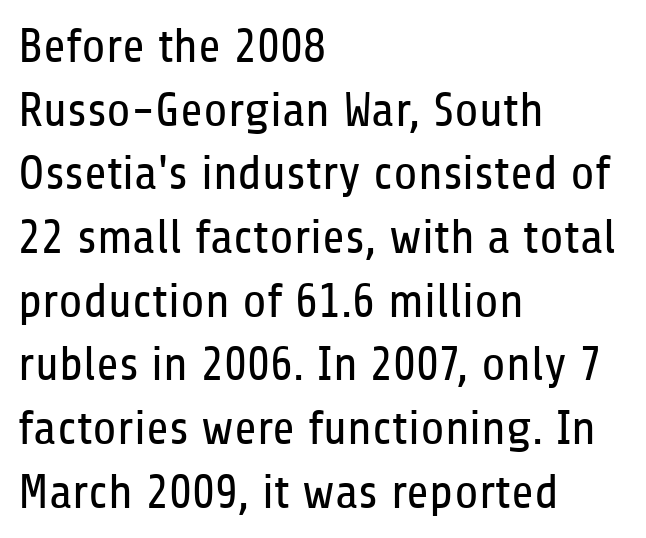
{"serif": "no", "italic": "no", "bold": "no", "weight": "regular", "width": "condensed", "stroke_contrast": "low", "x_height": "medium", "monospaced": "no", "underline": "no", "align": "left", "line_spacing": "normal", "line_spacing_ratio": 1.3, "letter_spacing": "normal", "letter_spacing_em": 0.0, "glyph_px": 49}
